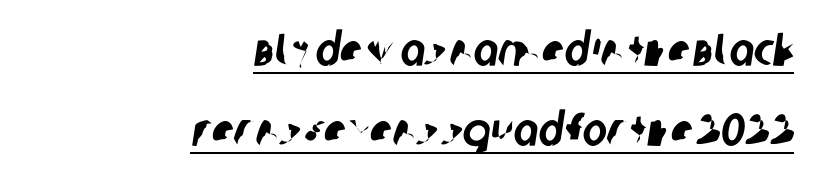
Q: Is the typeface a serif or a sans-serif typeface? A: Sans-serif.
Q: Is the text underlined? A: Yes.
Q: How is the paragraph aligned? A: Right-aligned.
Q: Is the spacing between letters normal or unusually wide? A: Normal.
Q: Width (condensed, normal, or wide)? A: Condensed.
Q: Stroke contrast? A: Low.
Q: x-height? A: Large.
Q: Monospaced? A: No.
